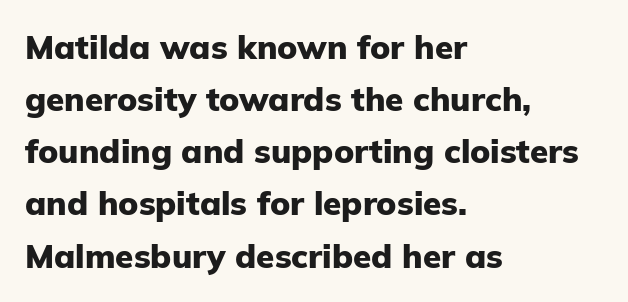
{"serif": "no", "italic": "no", "bold": "yes", "weight": "heavy", "width": "normal", "stroke_contrast": "low", "x_height": "medium", "monospaced": "no", "underline": "no", "align": "left", "line_spacing": "normal", "line_spacing_ratio": 1.58, "letter_spacing": "normal", "letter_spacing_em": 0.0, "glyph_px": 33}
